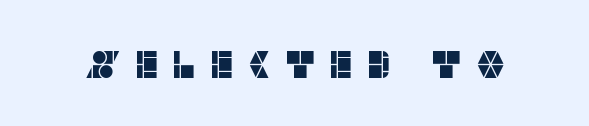
The passage shown has open, widely tracked lettering throughout. Are there feet on the stems? There aren't — it's a sans. Think of a printed novel: that variable character pitch is what you see here. A roman cut, with each character standing at attention. Has an underline been added? It has not.
